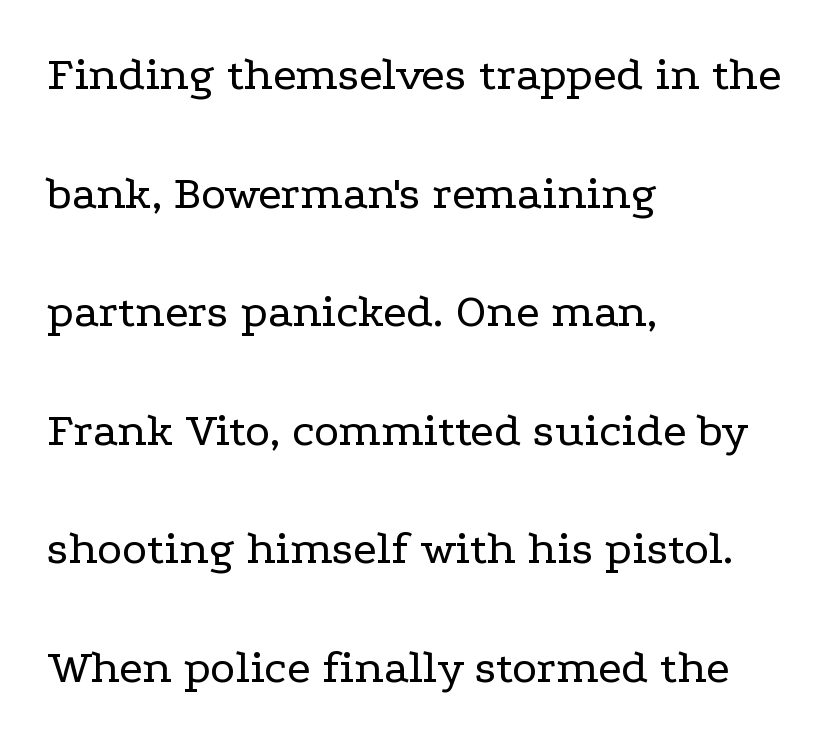
The image shows 48 px regular-weight, wide serif type, upright; set left-aligned, loose line spacing (2.47x), normal letter spacing, not underlined; low stroke contrast and a medium x-height.
